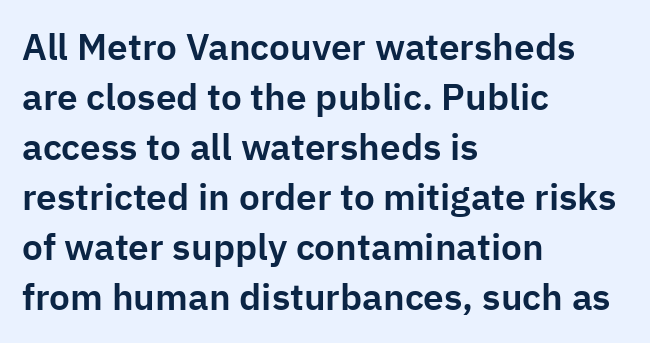
This sample uses plain, unmodified letter spacing. Nothing sits at the stroke ends, so this counts as sans-serif. This sample is left-justified, so line endings fall wherever the words run out. Notice how descenders clear the ascenders below comfortably — that's standard leading. Varying glyph widths throughout — classic text-font behaviour.
